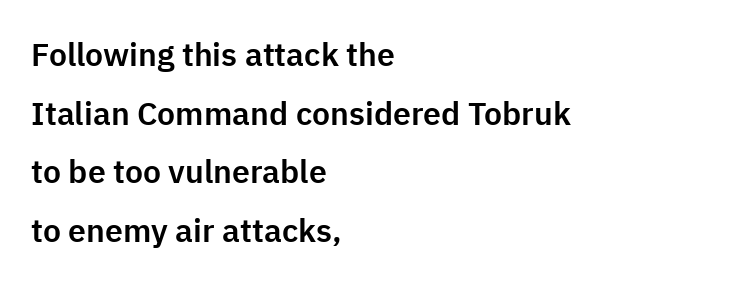
Beneath every word, the page is bare. Ascenders rise straight up at ninety degrees. The lines in this sample share a left origin and differ only in where they stop. The horizontal fit of the characters is conventional and even. Nothing sits at the stroke ends, so this counts as sans-serif. Proportional: the letters do not fall into vertical columns.
